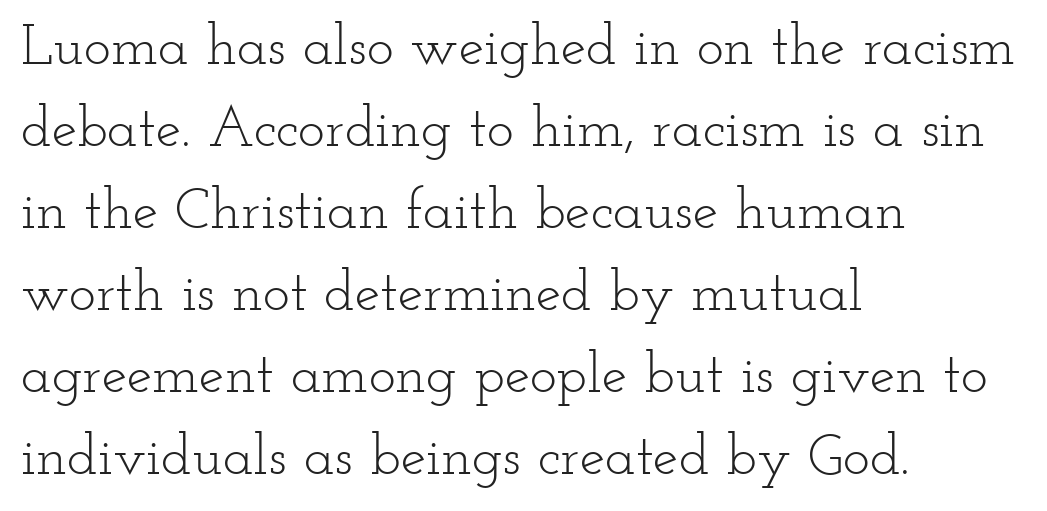
You could not count columns in this text — the font is proportionally spaced. Little horizontal feet cap the strokes, marking this as serif type. Compared with a centered layout, this one pins lines to the left instead. Weight: regular or lighter.
